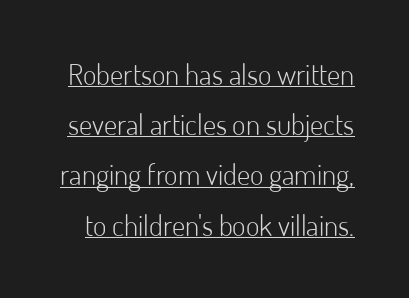
{"serif": "no", "italic": "no", "bold": "no", "weight": "light", "width": "normal", "stroke_contrast": "low", "x_height": "small", "monospaced": "no", "underline": "yes", "line_spacing_ratio": 1.73, "letter_spacing": "normal", "letter_spacing_em": 0.0, "glyph_px": 29}
